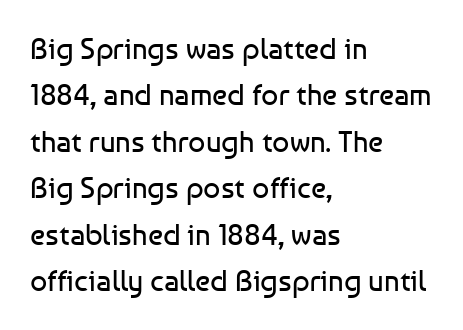
{"serif": "no", "italic": "no", "bold": "no", "weight": "regular", "width": "normal", "stroke_contrast": "low", "x_height": "medium", "monospaced": "no", "underline": "no", "align": "left", "line_spacing": "normal", "line_spacing_ratio": 1.55, "letter_spacing": "normal", "letter_spacing_em": 0.0, "glyph_px": 30}
